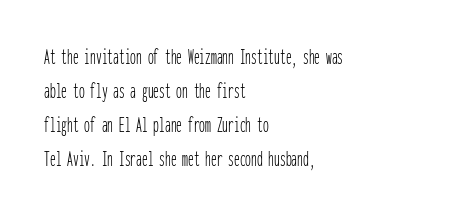
The image shows 23 px text type, upright; set left-aligned, normal line spacing (1.48x), normal letter spacing, not underlined.
